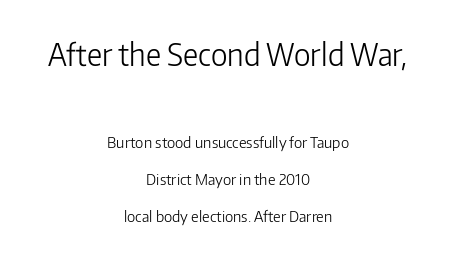
Q: Is the text bold? A: No.
Q: Is the text italic (slanted)? A: No, it is upright.
Q: Is the typeface a serif or a sans-serif typeface? A: Sans-serif.
Q: Is the text underlined? A: No.
Q: How is the paragraph aligned? A: Centered.
Q: Is the spacing between letters normal or unusually wide? A: Normal.
Q: Is the spacing between lines tight, normal or loose? A: Loose.
Q: Which block of text is set in a larger size, the first (top) or the second (bottom)? A: The first (top) one.
Q: Width (condensed, normal, or wide)? A: Normal.
Q: Stroke contrast? A: Low.
Q: x-height? A: Medium.
Q: Monospaced? A: No.
